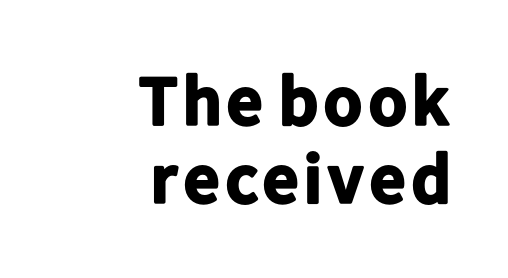
The image shows 70 px bold sans-serif type, upright; set right-aligned, tight line spacing (1.12x), normal letter spacing, not underlined; low stroke contrast and a medium x-height.
